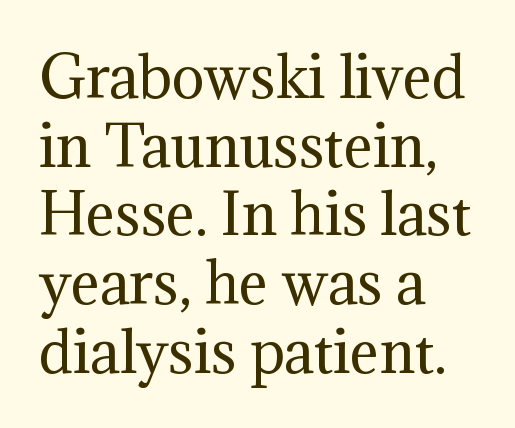
Observe the serifs anchoring each vertical stroke in this sample. Proportional: the letters do not fall into vertical columns. The text block is weighted toward the left margin, trailing off unevenly rightward. Is the type heavy? It reads as light-to-regular instead. Vertical strokes here are truly vertical. What stands out about the letter spacing? Nothing — it is the standard amount.
